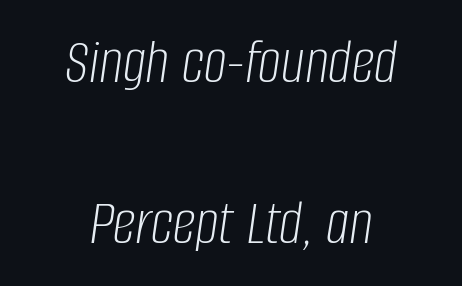
The image shows 65 px light, condensed type, italic (leaning right); set centered, loose line spacing (2.47x), normal letter spacing, not underlined; low stroke contrast and a large x-height.
